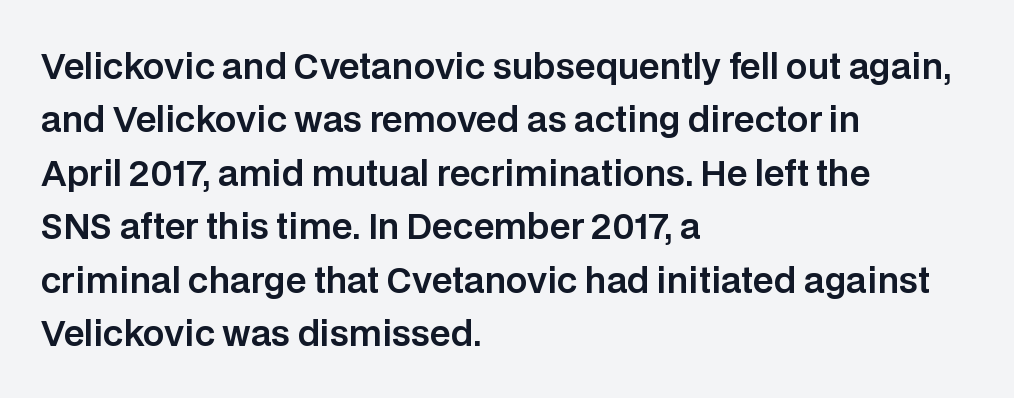
Interline gaps are of average width in this sample. Every character sits straight up, as roman type does. The glyphs are unaccompanied by any horizontal stroke below them. Character widths vary here, with narrow letters taking less room than wide ones. The paragraph shown leans on its left margin. Tracking value appears to be zero — textbook default spacing.
